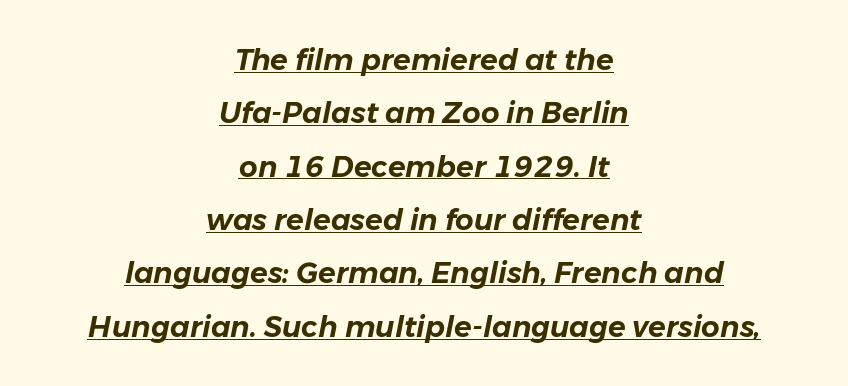
Honestly, the underline is the first thing you notice here. A typesetter would call this proportional, since set widths differ per character. The text carries the slant typical of an italic or oblique font. Every row of glyphs is offset so its center matches the block's center. A typesetter would call this zero additional tracking.
